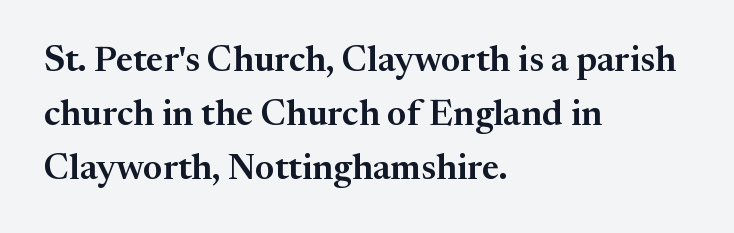
Each row of text sits above clean, open space. Do the characters align in a grid? No, the font is proportional. If you drew a ruler down the left edge, every line would touch it. Upright lettering throughout. The rendering shows small feet on the letterforms — a serif design.
